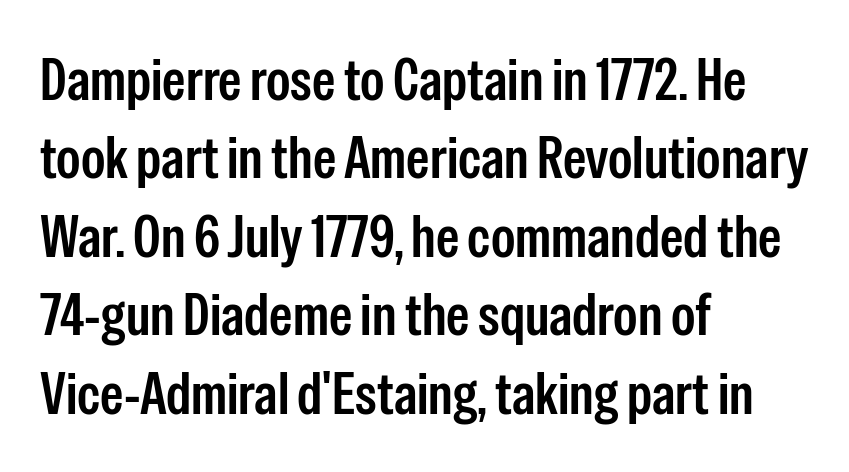
The image shows 59 px condensed sans-serif type, upright; set left-aligned, normal line spacing (1.33x), normal letter spacing, not underlined; low stroke contrast and a medium x-height.
